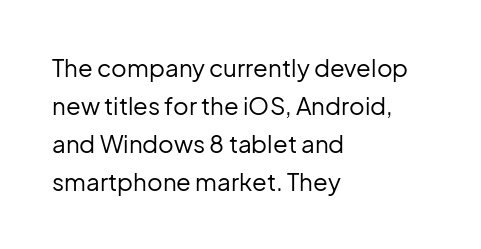
{"italic": "no", "bold": "no", "underline": "no", "align": "left", "line_spacing": "normal", "line_spacing_ratio": 1.58, "letter_spacing": "normal", "letter_spacing_em": 0.0, "glyph_px": 24}
